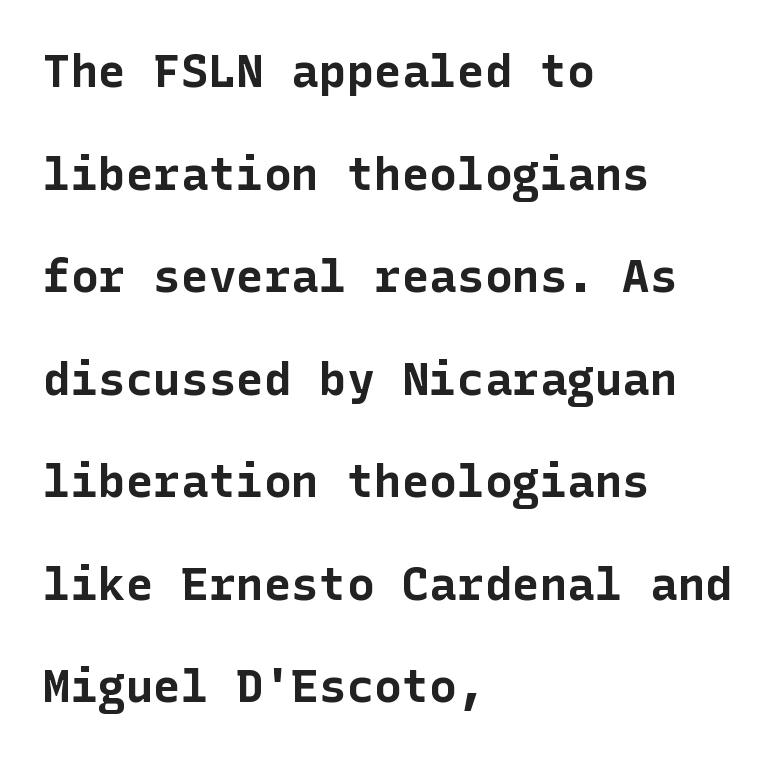
Here the glyphs are tracked normally, forming tight word shapes. The zone under the glyphs is completely vacant. This sample uses an upright cut, with every glyph sitting square on the baseline. The characters display no serif detailing; their extremities are plain. Strokes here are thick enough to call this a true bold.
